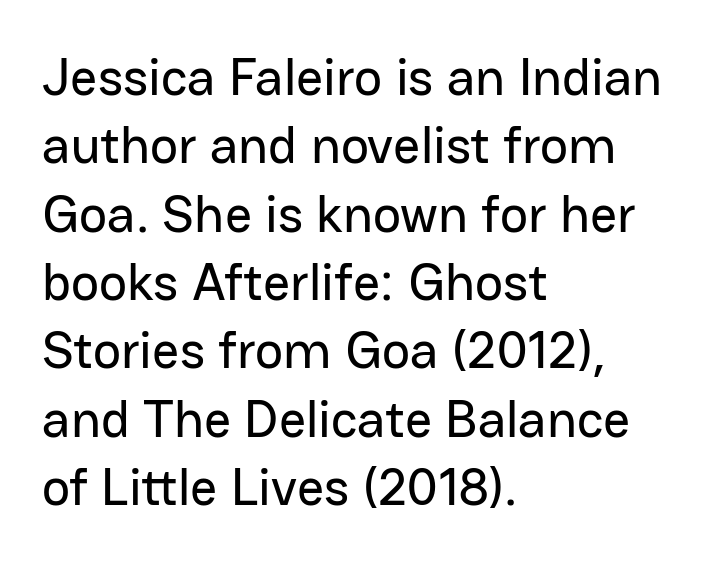
Q: Is the text italic (slanted)? A: No, it is upright.
Q: Is the typeface a serif or a sans-serif typeface? A: Sans-serif.
Q: Is the text underlined? A: No.
Q: How is the paragraph aligned? A: Left-aligned.
Q: Is the spacing between letters normal or unusually wide? A: Normal.
Q: Is the spacing between lines tight, normal or loose? A: Normal.
Q: Width (condensed, normal, or wide)? A: Normal.
Q: Stroke contrast? A: Low.
Q: x-height? A: Medium.
Q: Monospaced? A: No.
